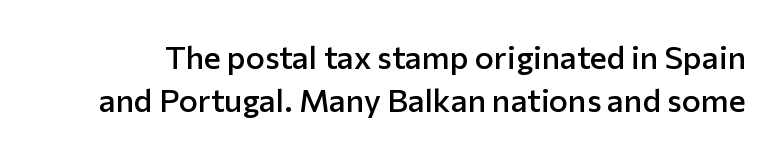
{"serif": "no", "italic": "no", "bold": "semi", "weight": "semibold", "width": "normal", "stroke_contrast": "low", "x_height": "medium", "monospaced": "no", "underline": "no", "line_spacing": "normal", "line_spacing_ratio": 1.35, "letter_spacing": "normal", "letter_spacing_em": 0.0, "glyph_px": 32}
